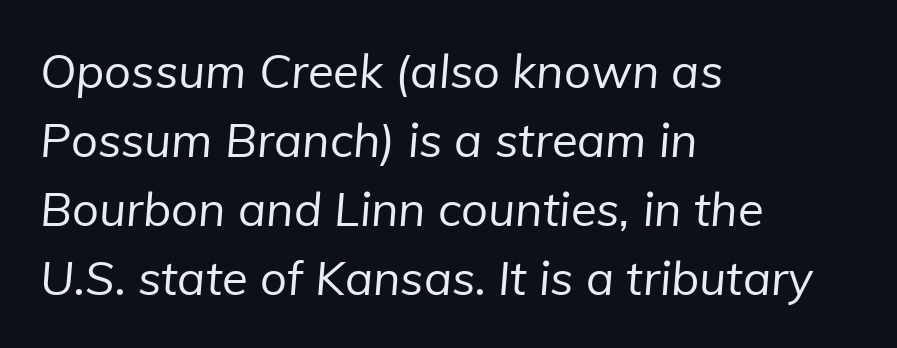
Vertically, the passage feels balanced, rows spaced as you'd expect. Observe the absence of serifs on each vertical stroke in this sample. The paragraph shown leans on its left margin. Bold? No — there's no thickening of the strokes. Letters rest on an invisible, unmarked baseline. Here the designer chose a conventional face with non-uniform glyph widths.
